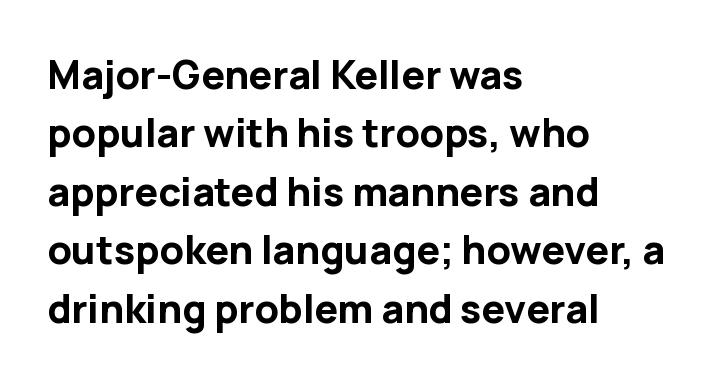
{"serif": "no", "italic": "no", "bold": "yes", "weight": "bold", "width": "normal", "stroke_contrast": "low", "x_height": "medium", "monospaced": "no", "underline": "no", "align": "left", "line_spacing": "normal", "line_spacing_ratio": 1.5, "letter_spacing": "normal", "letter_spacing_em": 0.0, "glyph_px": 39}
